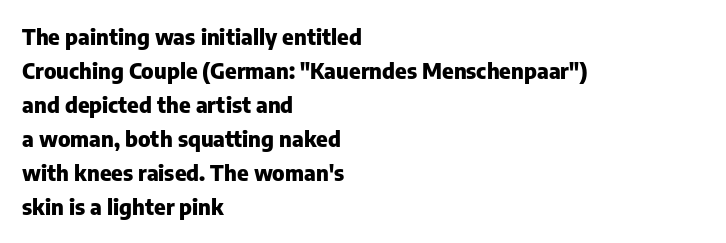
{"italic": "no", "bold": "yes", "underline": "no", "align": "left", "line_spacing": "normal", "line_spacing_ratio": 1.55, "letter_spacing": "normal", "letter_spacing_em": 0.0, "glyph_px": 22}
